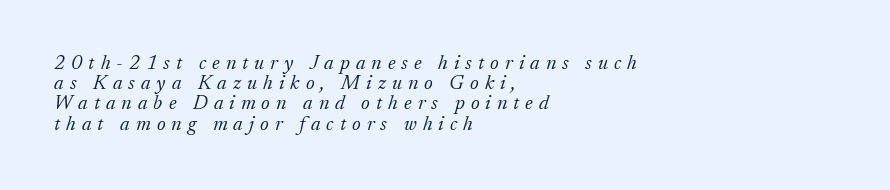
The image shows 20 px text type, italic (leaning right); set left-aligned, tight line spacing (1.01x), unusually wide letter spacing (+0.3 em), not underlined.
